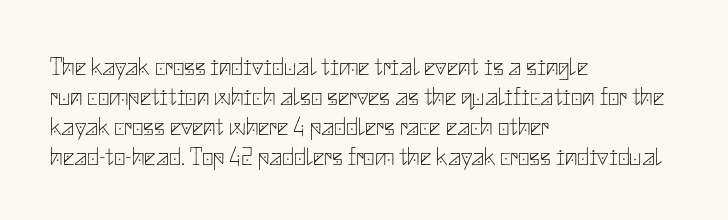
The image shows 25 px text type, upright; set left-aligned, line spacing 1.2x, normal letter spacing, not underlined.
